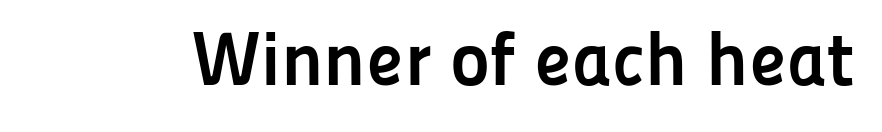
{"serif": "no", "italic": "no", "bold": "yes", "weight": "semibold", "width": "normal", "stroke_contrast": "low", "x_height": "medium", "monospaced": "no", "underline": "no", "letter_spacing": "normal", "letter_spacing_em": 0.0, "glyph_px": 76}
